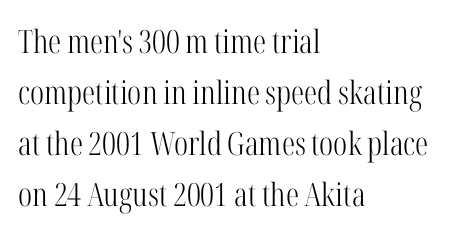
{"serif": "yes", "italic": "no", "bold": "no", "weight": "light", "width": "condensed", "stroke_contrast": "high", "x_height": "medium", "monospaced": "no", "underline": "no", "align": "left", "line_spacing": "normal", "line_spacing_ratio": 1.59, "letter_spacing": "normal", "letter_spacing_em": 0.0, "glyph_px": 32}
